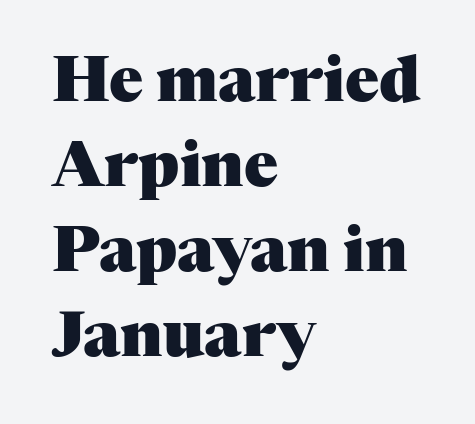
These lines are set flush left with a ragged right edge. This sample has the flowing, uneven cadence of proportional lettering. The string is rendered with underlining switched off. Does the leading feel generous? No, just average. These lines keep a tight, regular rhythm from letter to letter.
